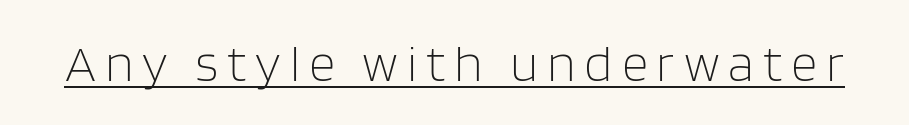
{"serif": "no", "italic": "no", "bold": "no", "weight": "light", "width": "normal", "stroke_contrast": "low", "x_height": "large", "monospaced": "no", "underline": "yes", "glyph_px": 52}
